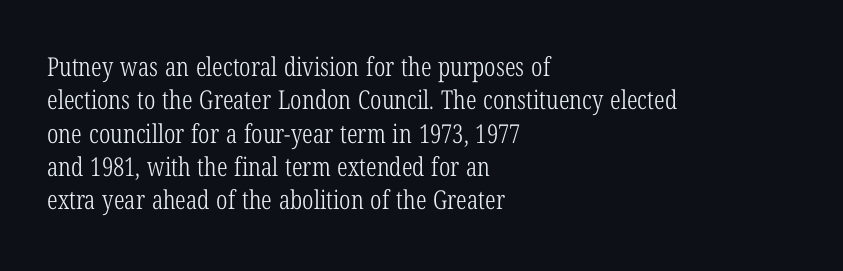
Compared with typical paragraphs, the rows here are spaced about the same. The letters stand straight up with perfectly vertical stems. Short and long lines alike share a common starting point at left. Is the stroke heavy? The answer is a plain regular-or-lighter. In terms of letterspacing, this is plain default setting. Just letters on the line, the space beneath them empty.
